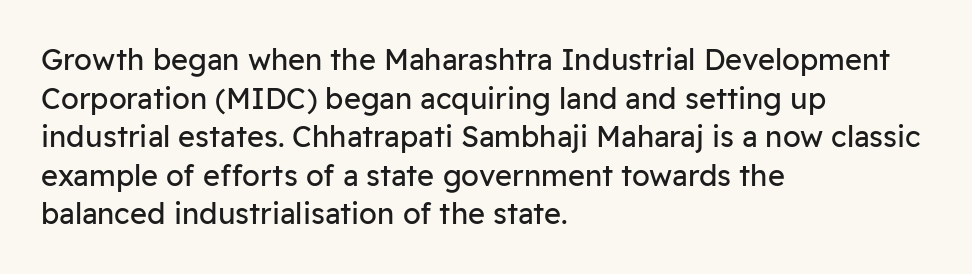
Q: Is the text bold? A: No.
Q: Is the text italic (slanted)? A: No, it is upright.
Q: Is the typeface a serif or a sans-serif typeface? A: Sans-serif.
Q: Is the text underlined? A: No.
Q: How is the paragraph aligned? A: Left-aligned.
Q: Is the spacing between letters normal or unusually wide? A: Normal.
Q: Is the spacing between lines tight, normal or loose? A: Normal.
Q: Width (condensed, normal, or wide)? A: Normal.
Q: Stroke contrast? A: Low.
Q: x-height? A: Medium.
Q: Monospaced? A: No.
